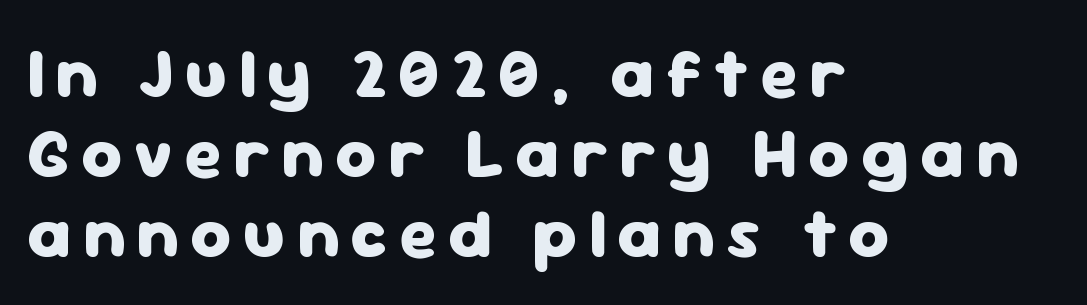
Q: Is the text bold? A: Yes.
Q: Is the text italic (slanted)? A: No, it is upright.
Q: Is the typeface a serif or a sans-serif typeface? A: Sans-serif.
Q: Is the text underlined? A: No.
Q: How is the paragraph aligned? A: Left-aligned.
Q: Is the spacing between lines tight, normal or loose? A: Tight.
Q: Width (condensed, normal, or wide)? A: Normal.
Q: Stroke contrast? A: Low.
Q: x-height? A: Medium.
Q: Monospaced? A: No.
